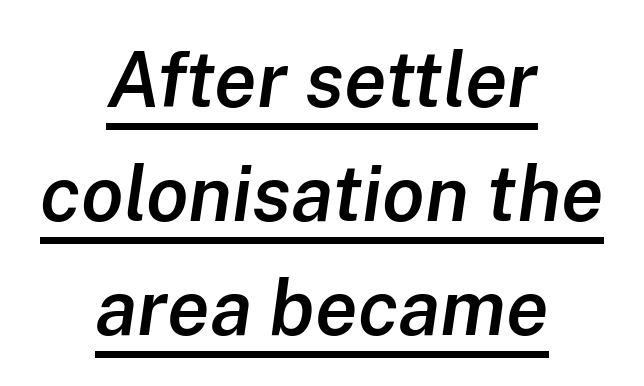
The image shows 77 px semibold type, italic (leaning right); set centered, normal line spacing (1.48x), normal letter spacing, underlined; low stroke contrast and a medium x-height.
